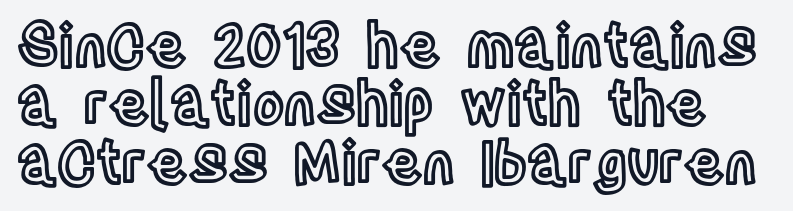
The image shows 59 px condensed type, upright; set tight line spacing (0.99x), normal letter spacing, not underlined; a large x-height.
